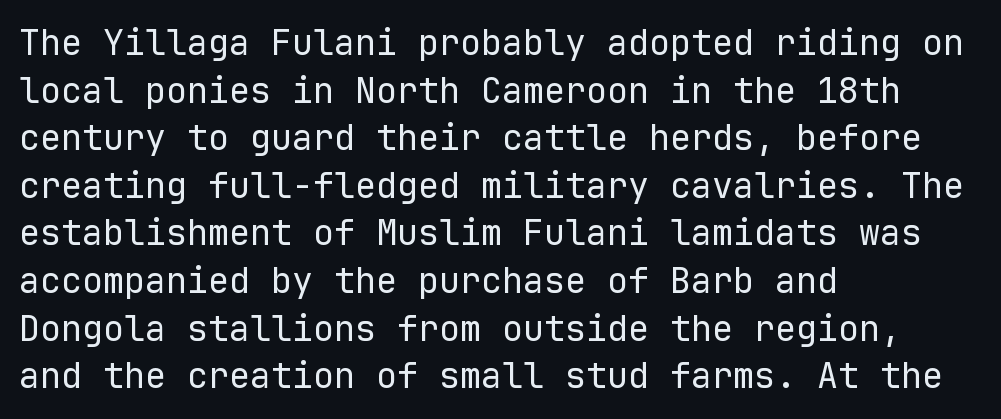
Q: Is the text bold? A: No.
Q: Is the text italic (slanted)? A: No, it is upright.
Q: Is the typeface a serif or a sans-serif typeface? A: Sans-serif.
Q: Is the text underlined? A: No.
Q: How is the paragraph aligned? A: Left-aligned.
Q: Is the spacing between letters normal or unusually wide? A: Normal.
Q: Is the spacing between lines tight, normal or loose? A: Normal.
Q: Width (condensed, normal, or wide)? A: Normal.
Q: Stroke contrast? A: Low.
Q: x-height? A: Medium.
Q: Monospaced? A: Yes.
